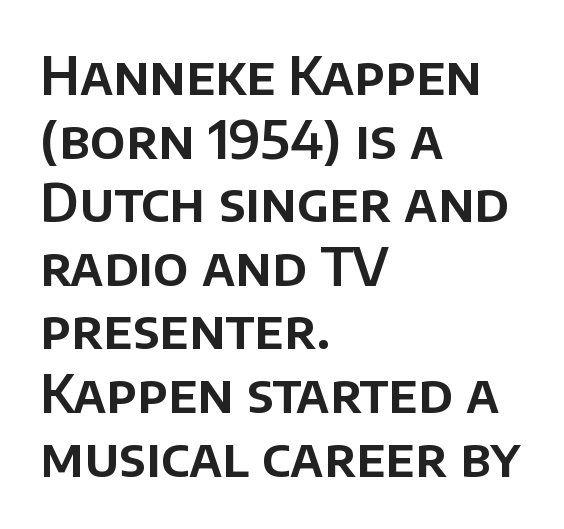
{"serif": "no", "italic": "no", "width": "normal", "stroke_contrast": "low", "x_height": "large", "monospaced": "no", "underline": "no", "align": "left", "line_spacing_ratio": 1.2, "letter_spacing": "normal", "letter_spacing_em": 0.0, "glyph_px": 53}
